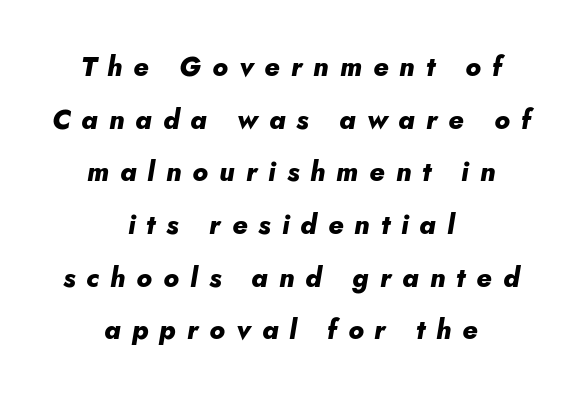
This is oblique type, the kind used for emphasis or titles. The string is rendered with underlining switched off. This sample uses expanded letter spacing, leaving extra air between glyphs. Every row of glyphs is offset so its center matches the block's center.
